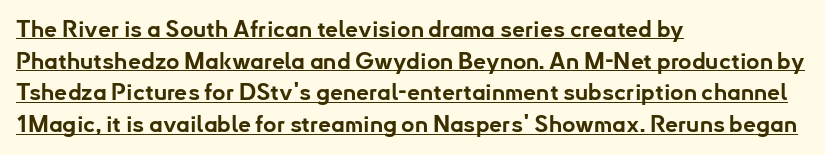
The image shows 23 px bold type, upright; set left-aligned, normal line spacing (1.38x), normal letter spacing, underlined.
